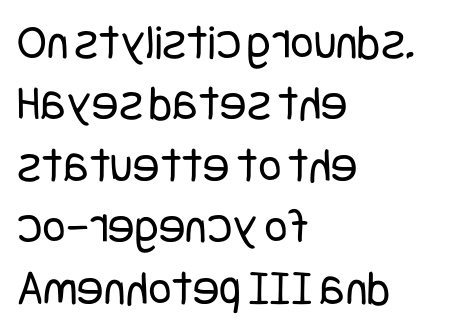
The lettering stays uniformly vertical, giving the passage a roman look. Characters follow at the spacing the type designer built in. No word sits above an underline. The lines in this sample share a left origin and differ only in where they stop. Are there feet on the stems? There aren't — it's a sans.
